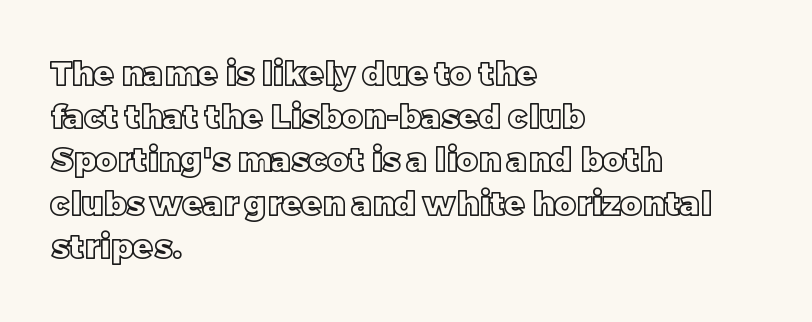
{"italic": "no", "width": "normal", "x_height": "large", "monospaced": "no", "underline": "no", "align": "left", "line_spacing": "normal", "line_spacing_ratio": 1.31, "letter_spacing": "normal", "letter_spacing_em": 0.0, "glyph_px": 33}
